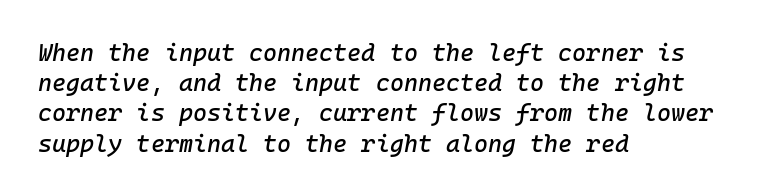
The space directly below the letters is spotless. Does the lettering tilt? It does — this is italic. These lines are set flush left with a ragged right edge. Does the leading feel generous? No, just average. Nothing unusual about the tracking: characters are spaced as the font intends.
